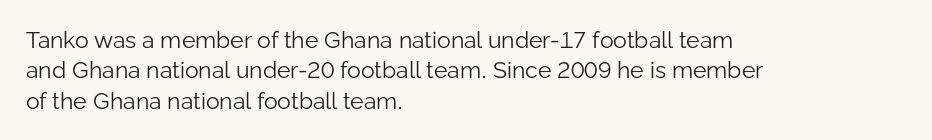
The space directly below the letters is spotless. Caption: standard tracking, unaltered. Vertically, the passage feels balanced, rows spaced as you'd expect. Does the lettering tilt? It doesn't — this is upright.
